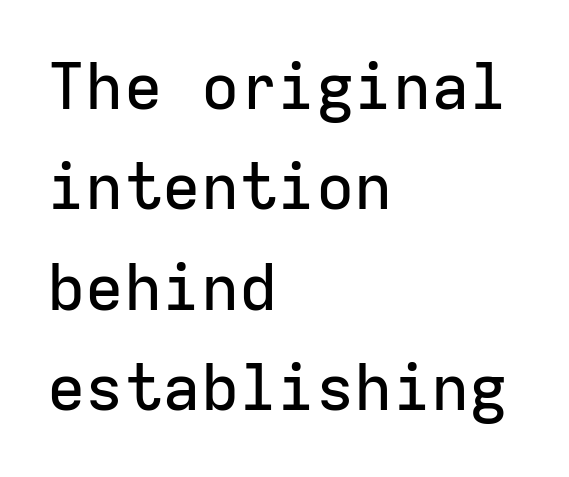
{"serif": "no", "italic": "no", "width": "normal", "stroke_contrast": "low", "x_height": "medium", "monospaced": "yes", "underline": "no", "align": "left", "line_spacing": "normal", "line_spacing_ratio": 1.57, "letter_spacing": "normal", "letter_spacing_em": 0.0, "glyph_px": 64}
